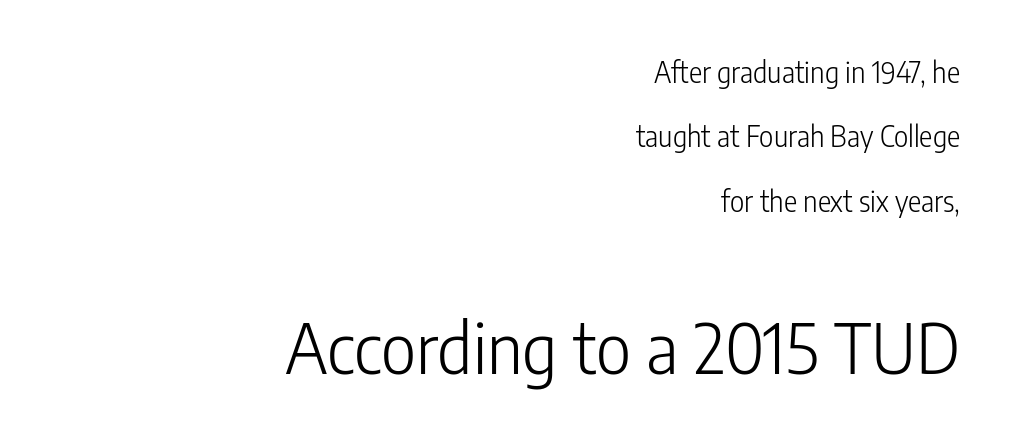
Q: Is the text bold? A: No.
Q: Is the text italic (slanted)? A: No, it is upright.
Q: Is the typeface a serif or a sans-serif typeface? A: Sans-serif.
Q: Is the text underlined? A: No.
Q: How is the paragraph aligned? A: Right-aligned.
Q: Is the spacing between letters normal or unusually wide? A: Normal.
Q: Is the spacing between lines tight, normal or loose? A: Loose.
Q: Which block of text is set in a larger size, the first (top) or the second (bottom)? A: The second (bottom) one.
Q: Width (condensed, normal, or wide)? A: Condensed.
Q: Stroke contrast? A: Low.
Q: x-height? A: Medium.
Q: Monospaced? A: No.
